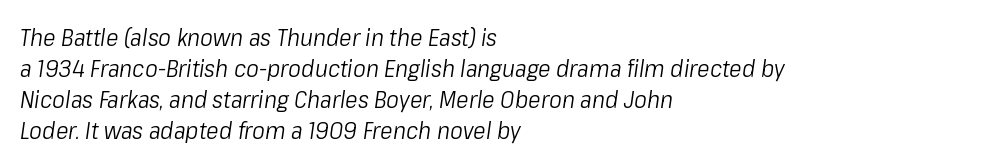
The font sits on the lighter half of the weight spectrum, regular included. Layout note: lines flush left. Regular leading. An italicized treatment has been applied to the whole sample. Glance below the letters and you will spot only blank space.
